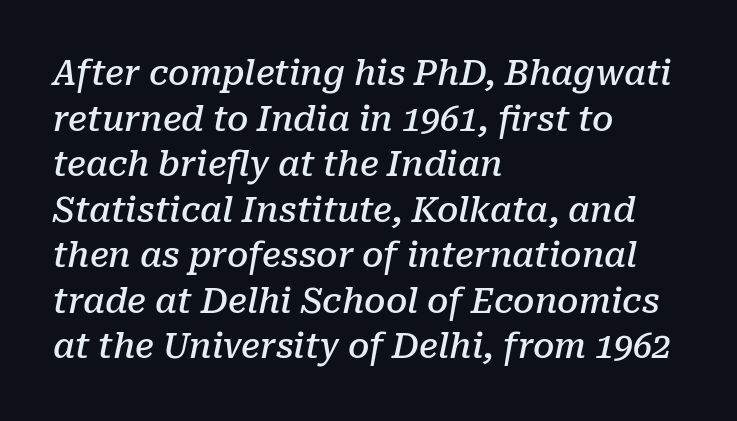
A typesetter would label this face a serif. You can tell it's italic because the verticals aren't actually vertical. A clean baseline with only descenders dipping below it. Leading matches the norm, producing a regular column. You could not count columns in this text — the font is proportionally spaced. Is the type bold? Partly — it's a semibold, heavier than regular but not fully bold.
